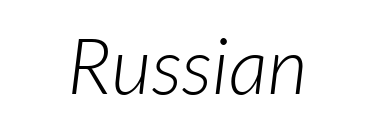
The image shows 78 px light sans-serif type; set centered, normal letter spacing, not underlined; low stroke contrast and a medium x-height.
